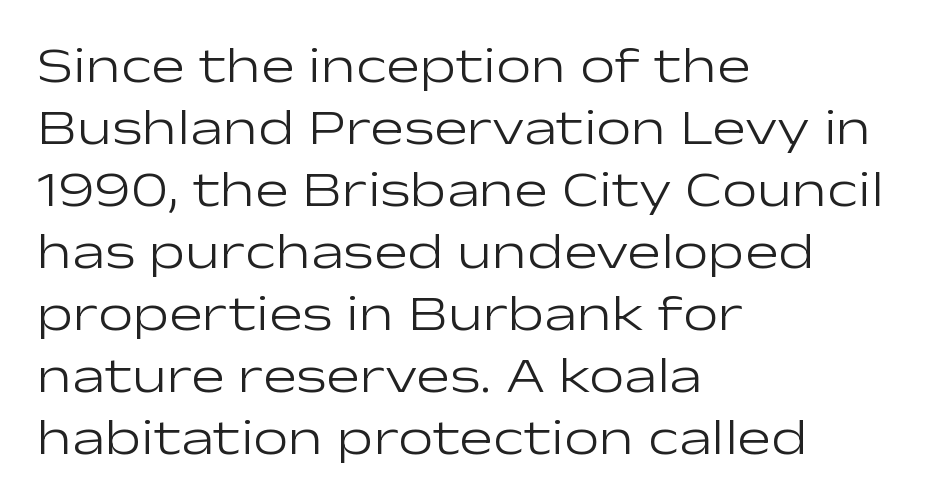
The image shows 50 px light, wide sans-serif type, upright; set left-aligned, line spacing 1.24x, normal letter spacing, not underlined; low stroke contrast and a medium x-height.
